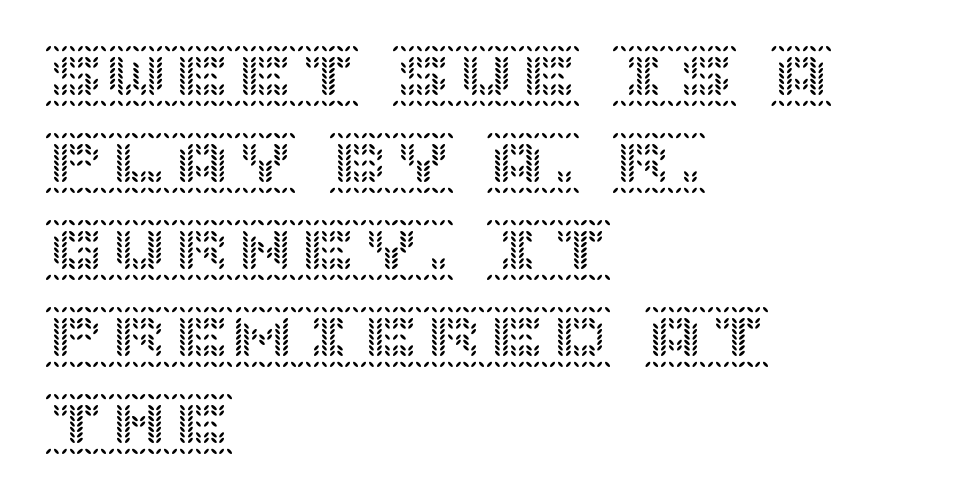
Rule under the text: the space is simply empty. The rows are spaced the way most documents space them. Quick note: not italic, upright. The passage shown has conventional tracking throughout. Left-aligned paragraph, ragged on the right.
